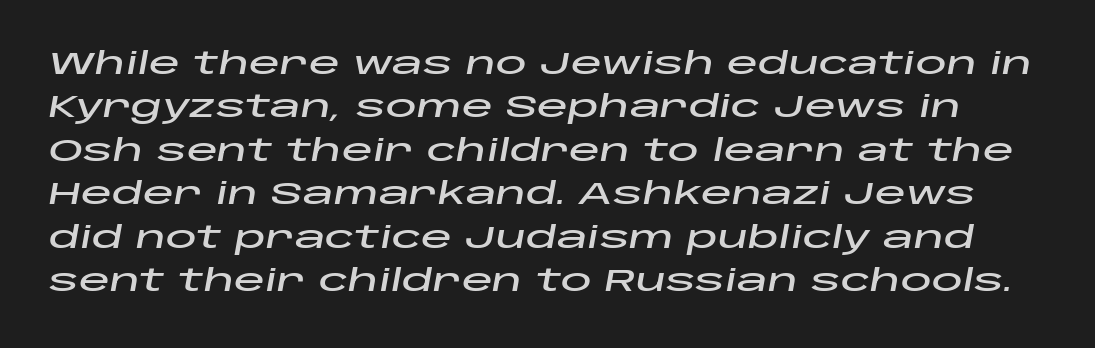
The image shows 31 px wide type, italic (leaning right); set normal line spacing (1.4x), normal letter spacing, not underlined; low stroke contrast and a large x-height.
